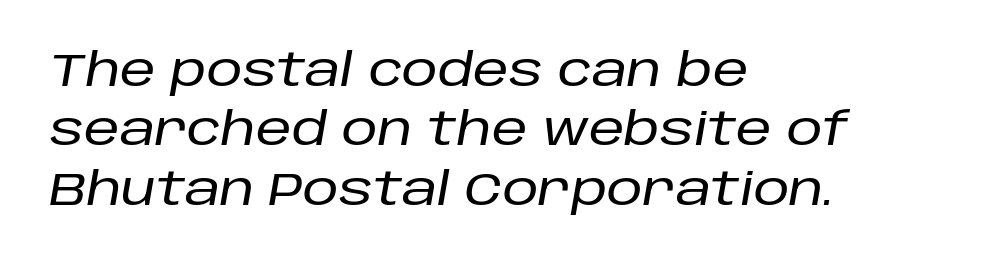
The image shows 45 px text type, italic (leaning right); set left-aligned, normal line spacing (1.32x), normal letter spacing, not underlined; low stroke contrast and a large x-height.
